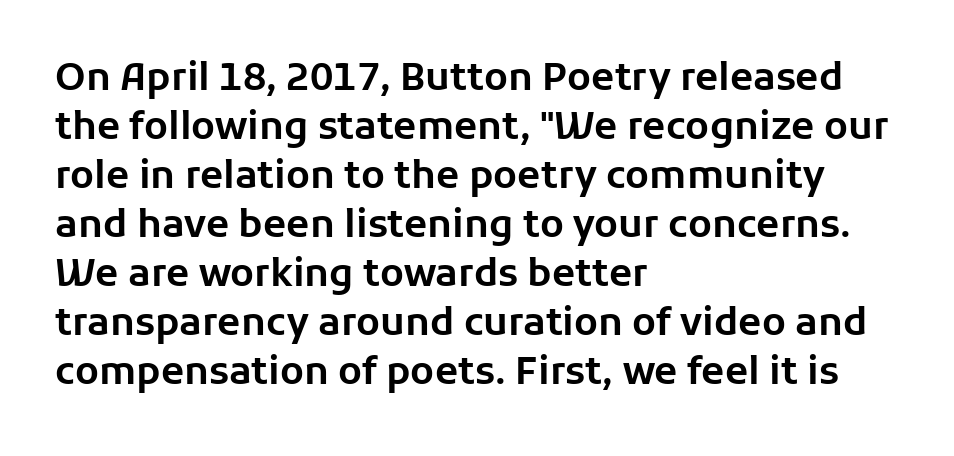
The image shows 38 px sans-serif type, upright; set left-aligned, normal line spacing (1.29x), normal letter spacing, not underlined; low stroke contrast and a medium x-height.
